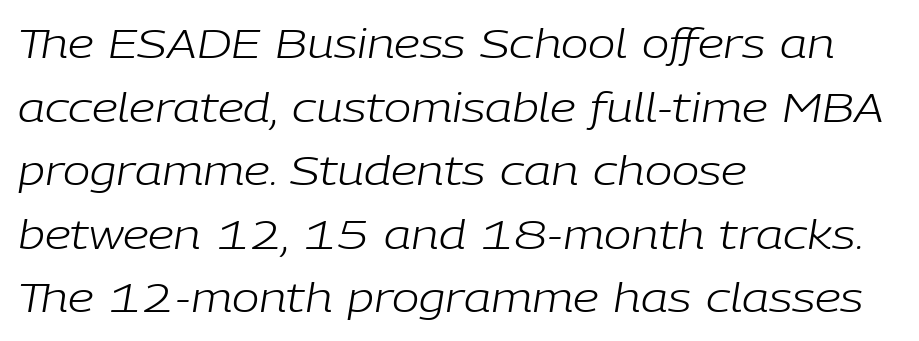
Is the type slanted? Yes — the strokes lean at a clear angle. Anything drawn beneath the words? Only blank space. Looks like regular typesetting: each glyph gets only the width it needs. Here the glyphs are tracked normally, forming tight word shapes. Which margin do the lines hug? The left one — the right edge is uneven.
